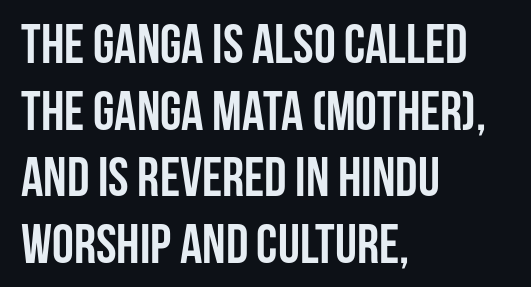
The image shows 55 px semibold, condensed sans-serif type, upright; set left-aligned, line spacing 1.21x, normal letter spacing, not underlined; low stroke contrast and a large x-height.
